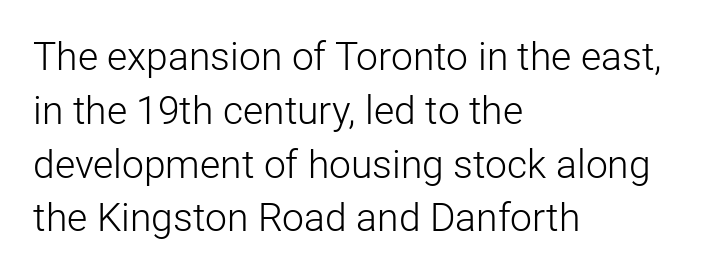
Tracking here is standard; glyphs follow each other at the usual distance. Bold? No — there's no thickening of the strokes. The gap between lines stays unmarked. These lines are rendered in a variable-pitch font.
